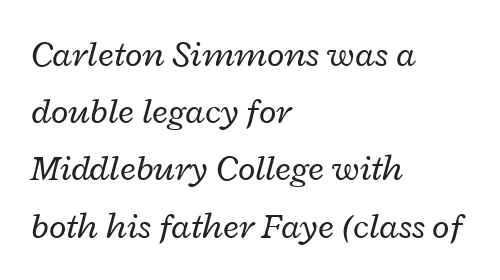
The image shows 36 px regular-weight, wide type, italic (leaning right); set left-aligned, normal line spacing (1.59x), normal letter spacing, not underlined; low stroke contrast and a medium x-height.
